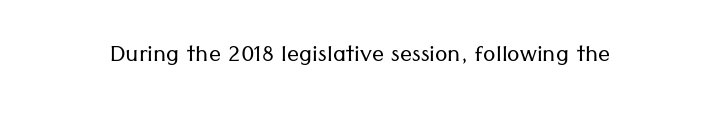
You can tell it's not italic because the verticals are truly vertical. Descender tails drop into unmarked territory. This is sans-serif lettering, the kind often seen on screens and signage. The passage shown is typed in a proportional face where columns would drift. Bold? No — there's no thickening of the strokes.
